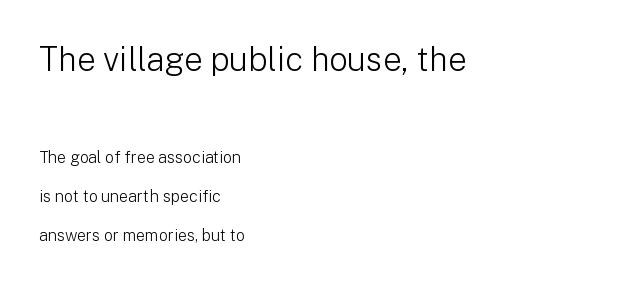
{"serif": "no", "italic": "no", "bold": "no", "weight": "light", "width": "normal", "stroke_contrast": "low", "x_height": "medium", "monospaced": "no", "underline": "no", "align": "left", "line_spacing": "loose", "line_spacing_ratio": 2.46, "letter_spacing": "normal", "letter_spacing_em": 0.0, "larger_block": "first", "size_ratio": 2.06, "glyph_px": 33}
